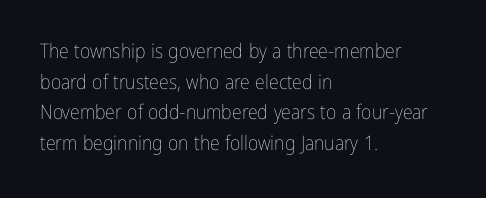
Q: Is the text bold? A: No.
Q: Is the text italic (slanted)? A: No, it is upright.
Q: Is the text underlined? A: No.
Q: How is the paragraph aligned? A: Left-aligned.
Q: Is the spacing between letters normal or unusually wide? A: Normal.
Q: Is the spacing between lines tight, normal or loose? A: Normal.
